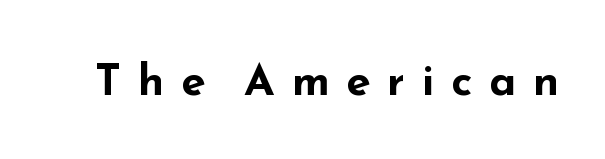
The image shows 44 px bold, wide sans-serif type, upright; set unusually wide letter spacing (+0.38 em), not underlined; low stroke contrast and a small x-height.
